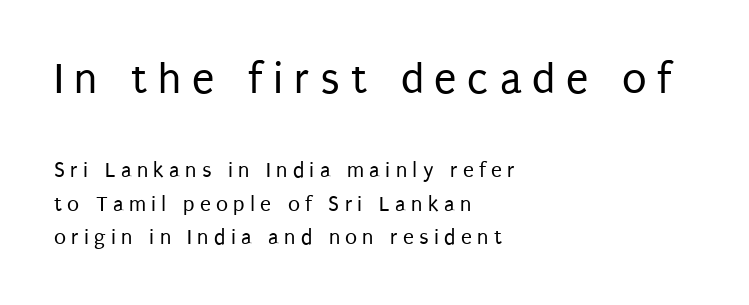
Visually the block forms a straight wall on the left and a jagged coastline on the right. Is there much room between lines? A standard amount, neither cramped nor airy. Do the characters align in a grid? No, the font is proportional. Has an underline been added? It has not. How are the letters spaced? Widely, with obvious added tracking. This is sans-serif lettering, the kind often seen on screens and signage.
